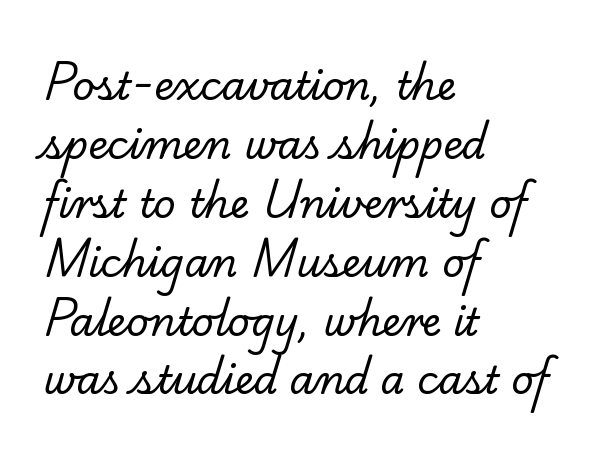
{"bold": "no", "weight": "regular", "width": "normal", "stroke_contrast": "low", "x_height": "small", "monospaced": "no", "underline": "no", "align": "left", "line_spacing": "normal", "line_spacing_ratio": 1.51, "letter_spacing": "normal", "letter_spacing_em": 0.0, "glyph_px": 39}
